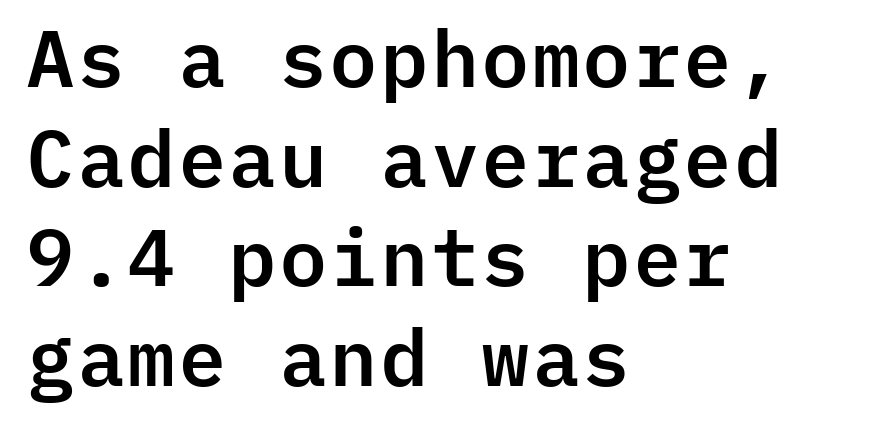
{"serif": "no", "italic": "no", "width": "normal", "stroke_contrast": "low", "x_height": "medium", "monospaced": "yes", "underline": "no", "align": "left", "line_spacing": "normal", "line_spacing_ratio": 1.26, "letter_spacing": "normal", "letter_spacing_em": 0.0, "glyph_px": 79}
